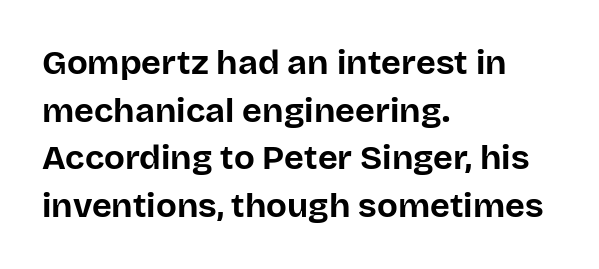
Q: Is the text bold? A: Yes.
Q: Is the text italic (slanted)? A: No, it is upright.
Q: Is the typeface a serif or a sans-serif typeface? A: Sans-serif.
Q: Is the text underlined? A: No.
Q: How is the paragraph aligned? A: Left-aligned.
Q: Is the spacing between letters normal or unusually wide? A: Normal.
Q: Is the spacing between lines tight, normal or loose? A: Normal.
Q: Width (condensed, normal, or wide)? A: Normal.
Q: Stroke contrast? A: Low.
Q: x-height? A: Large.
Q: Monospaced? A: No.
